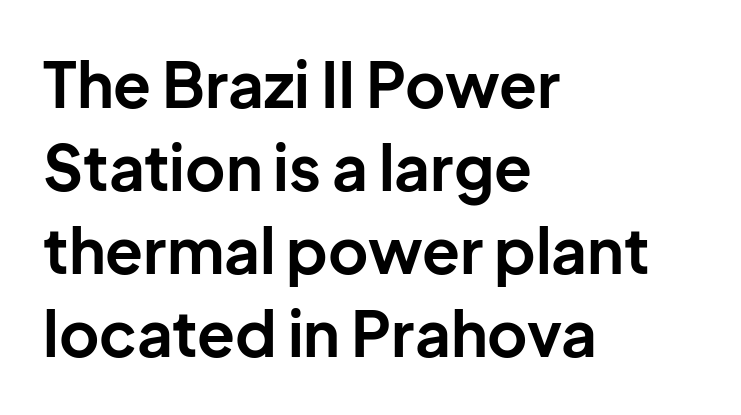
Is this a fixed-width face? No — the glyphs have proportional, varying widths. Nobody touched the tracking dial on this one. This rendering uses left alignment, leaving the right contour irregular. The letters stand upright; this is a roman face. Students, observe: this is what conventionally led text looks like. The typeface chosen for these lines omits serifs.
